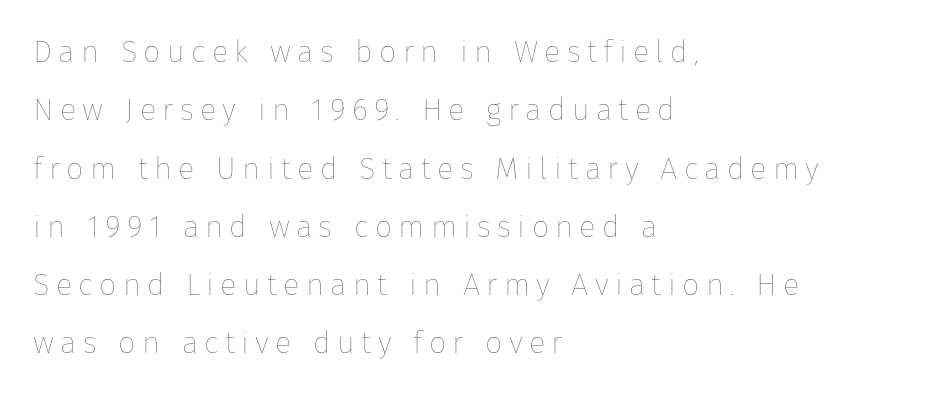
Q: Is the text bold? A: No.
Q: Is the text italic (slanted)? A: No, it is upright.
Q: Is the text underlined? A: No.
Q: How is the paragraph aligned? A: Left-aligned.
Q: Is the spacing between letters normal or unusually wide? A: Unusually wide.
Q: Width (condensed, normal, or wide)? A: Normal.
Q: Stroke contrast? A: Low.
Q: x-height? A: Medium.
Q: Monospaced? A: No.
